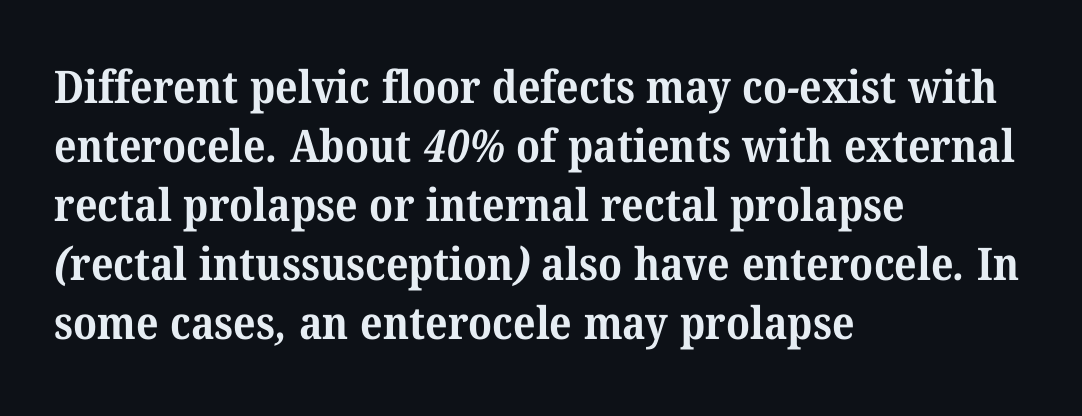
The rendering uses natural spacing where letterforms have individual widths. The horizontal fit of the characters is conventional and even. The letters carry serifs — small finishing strokes at the ends of their stems. Its strokes are broad and dark, the hallmark of bold type.
